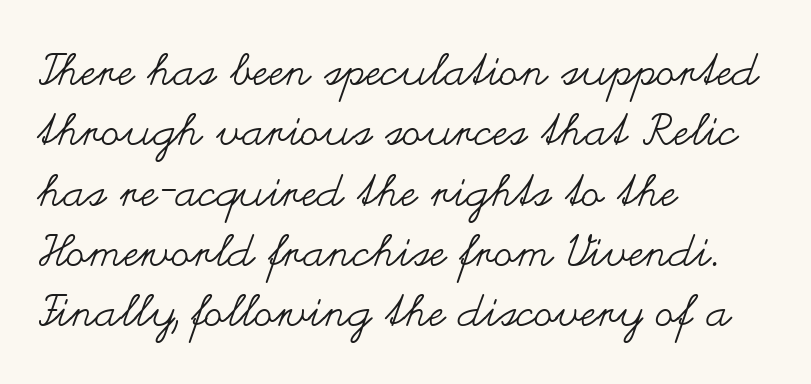
Think of a printed novel: that variable character pitch is what you see here. Inter-character spacing is left at the font's built-in metrics. Descenders hang freely into open space. A typesetter would call this leading conventional body-copy spacing.
